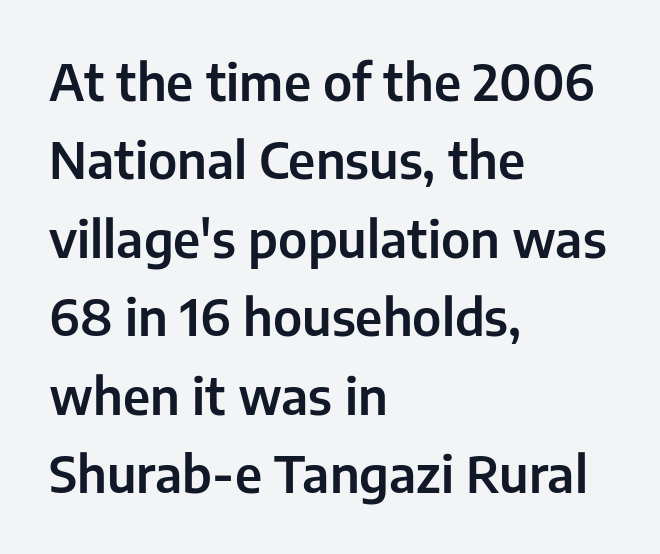
Posture: straight, roman, zero tilt. Note the varied advance widths — an 'i' is clearly narrower than an 'm'. Quick note: interline space is typical. The passage shown is not underscored anywhere. A student would call this left alignment; a typographer would say flush left, rag right.
